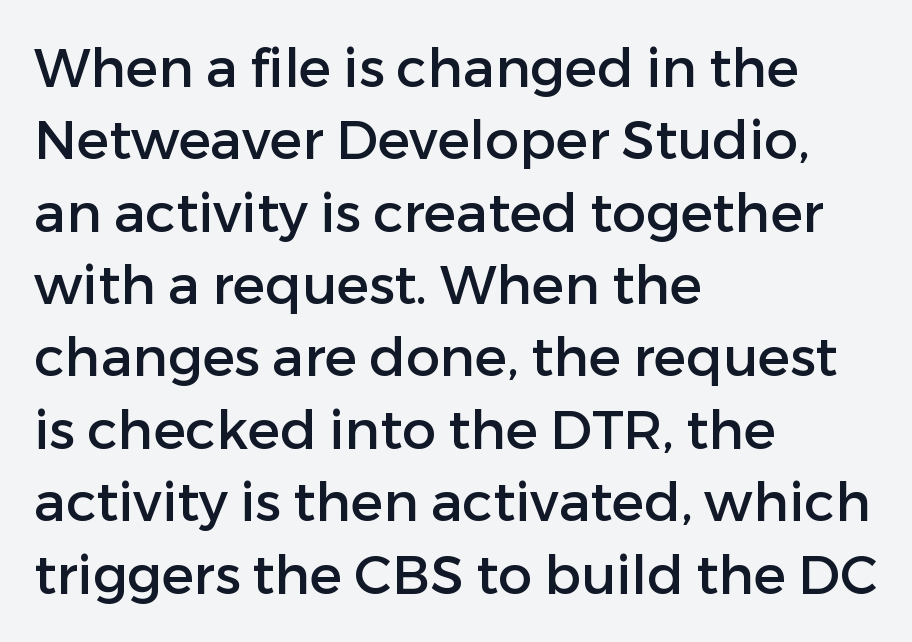
The image shows 54 px sans-serif type, upright; set left-aligned, normal line spacing (1.34x), normal letter spacing, not underlined; low stroke contrast and a medium x-height.
